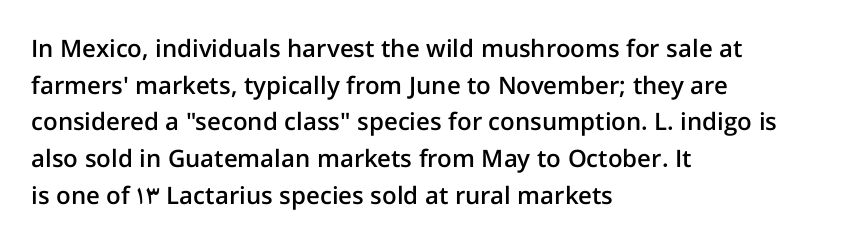
{"italic": "no", "bold": "semi", "underline": "no", "align": "left", "line_spacing": "normal", "line_spacing_ratio": 1.53, "letter_spacing": "normal", "letter_spacing_em": 0.0, "glyph_px": 24}
